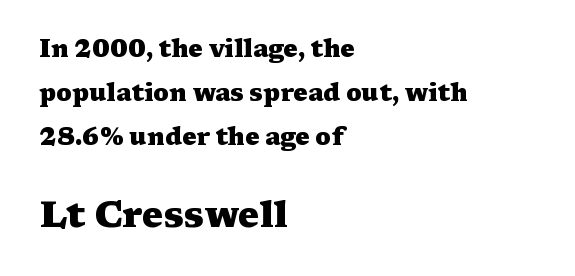
{"serif": "yes", "italic": "no", "bold": "yes", "weight": "heavy", "width": "wide", "stroke_contrast": "medium", "x_height": "medium", "monospaced": "no", "underline": "no", "align": "left", "line_spacing_ratio": 1.83, "letter_spacing": "normal", "letter_spacing_em": 0.0, "larger_block": "second", "size_ratio": 1.5, "glyph_px": 36}
